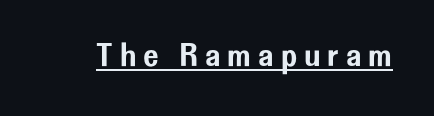
Q: Is the text italic (slanted)? A: No, it is upright.
Q: Is the typeface a serif or a sans-serif typeface? A: Sans-serif.
Q: Is the text underlined? A: Yes.
Q: Is the spacing between letters normal or unusually wide? A: Unusually wide.
Q: Width (condensed, normal, or wide)? A: Normal.
Q: Stroke contrast? A: Low.
Q: x-height? A: Medium.
Q: Monospaced? A: No.
